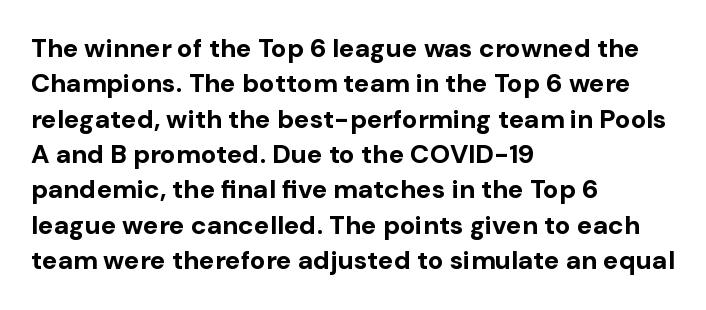
Q: Is the text bold? A: Yes.
Q: Is the text italic (slanted)? A: No, it is upright.
Q: Is the text underlined? A: No.
Q: How is the paragraph aligned? A: Left-aligned.
Q: Is the spacing between letters normal or unusually wide? A: Normal.
Q: Is the spacing between lines tight, normal or loose? A: Normal.
